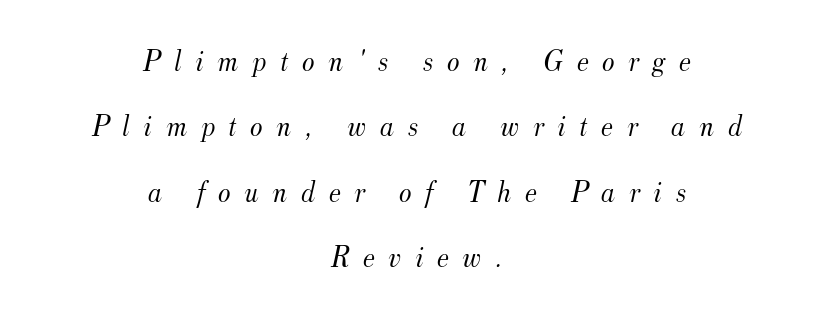
Each new line begins a long way beneath the previous one. Descenders hang freely into open space. Both edges are ragged and mirror each other, which tells us the setting is centered. The glyphs look as if they've been sheared to an angle. Caption: expanded tracking, letters set apart. To sum up the face: it has serifs.
